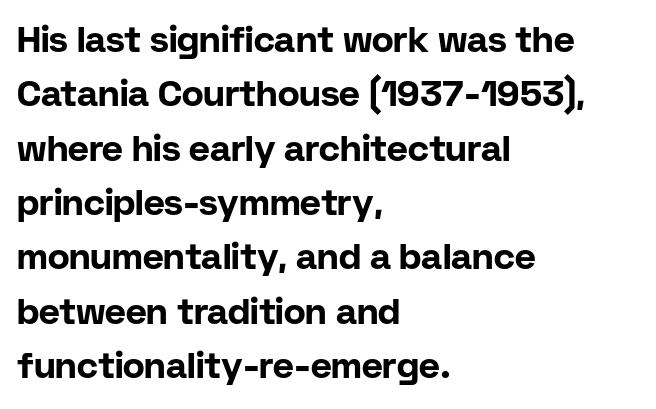
Nope, no serifs anywhere on these letters. Descenders hang freely into open space. The face used here is proportionally spaced, like ordinary book or web type. Compared with a centered layout, this one pins lines to the left instead. Vertically, the passage feels balanced, rows spaced as you'd expect.
